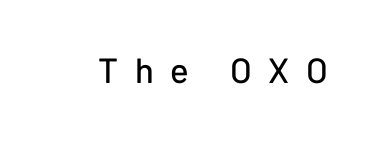
A typesetter would call this proportional, since set widths differ per character. Typographically, this falls in the sans-serif category. This is the regular roman posture of the typeface. The rendering inserts visible extra space after every character. The words here are not underlined.
